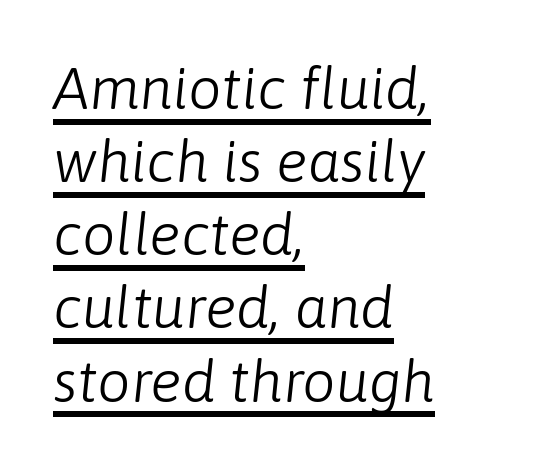
Slanted lettering throughout. Has an underline been added? It has. Glyph-to-glyph distance matches everyday printed text. Letters have the restrained weight of plain body copy at most. Casual observation: everything's shoved over to the left. Spacing verdict: proportional, widths tailored to each character.
